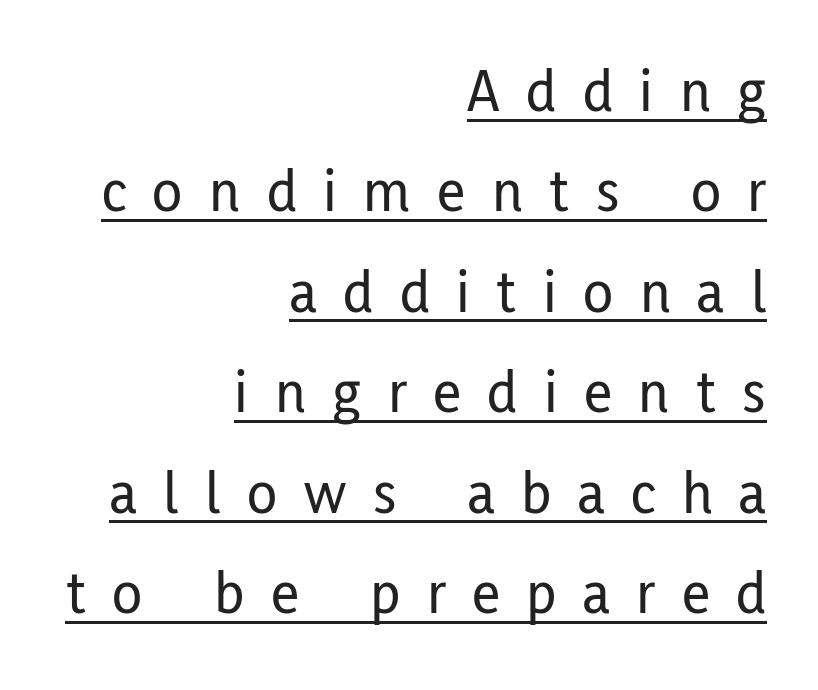
Q: Is the text italic (slanted)? A: No, it is upright.
Q: Is the typeface a serif or a sans-serif typeface? A: Sans-serif.
Q: Is the text underlined? A: Yes.
Q: How is the paragraph aligned? A: Right-aligned.
Q: Is the spacing between letters normal or unusually wide? A: Unusually wide.
Q: Is the spacing between lines tight, normal or loose? A: Normal.
Q: Width (condensed, normal, or wide)? A: Condensed.
Q: Stroke contrast? A: Low.
Q: x-height? A: Medium.
Q: Monospaced? A: No.
